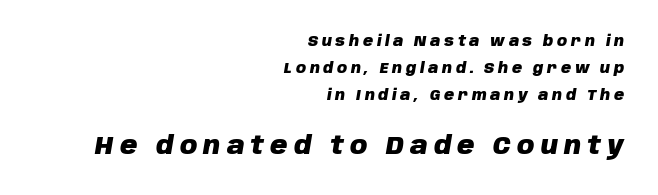
The characters look thick and weighty, a clear bold. Characters are canted at an angle relative to the baseline's perpendicular. Type size steps up from the first block to the second. The passage shown has open, widely tracked lettering throughout. Honestly, the rows look like they've been pulled way apart. The zone under the glyphs is completely vacant.
